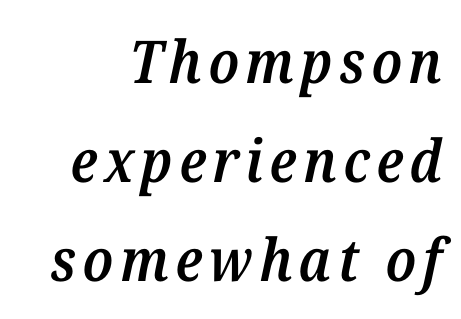
Spacing verdict: proportional, widths tailored to each character. A fair bit of extra ink — the face is semibold, not bold. The passage shown stacks its lines at a standard gap. The face used here has a pronounced slope to its letters. The passage shown is not underscored anywhere.
